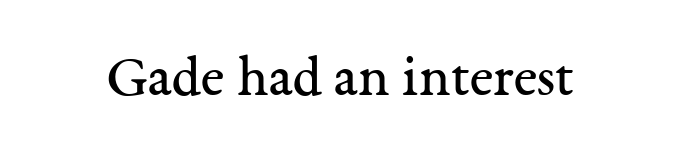
Think standard paragraph weight, or any step lighter than that. Each row of text sits above clean, open space. Nothing unusual about the tracking: characters are spaced as the font intends. If you drew a line through each stem, it would be perfectly vertical. Character widths vary here, with narrow letters taking less room than wide ones.
